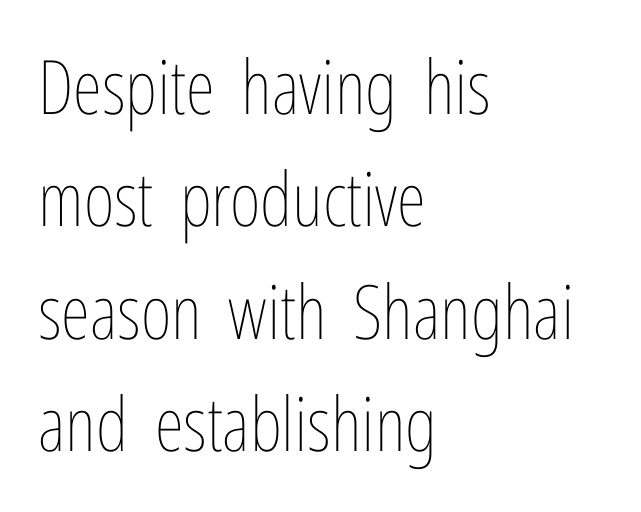
Note the varied advance widths — an 'i' is clearly narrower than an 'm'. Underline: absent. The paragraph shown leans on its left margin. Unlike italic type, these characters show no tilt at all.
